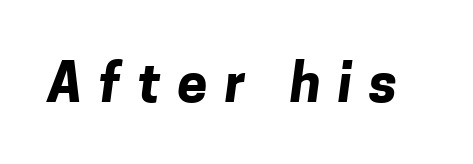
The image shows 54 px bold sans-serif type; set unusually wide letter spacing (+0.31 em), not underlined; low stroke contrast and a medium x-height.
